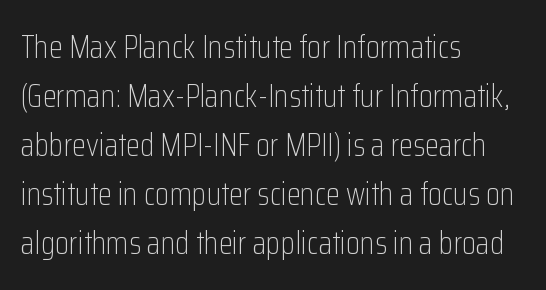
Compared with typical body copy, the letter spacing here is the same. The lettering stays uniformly vertical, giving the passage a roman look. Lines of text with bare space underneath. If you measured baseline to baseline, you'd find a middling distance.
